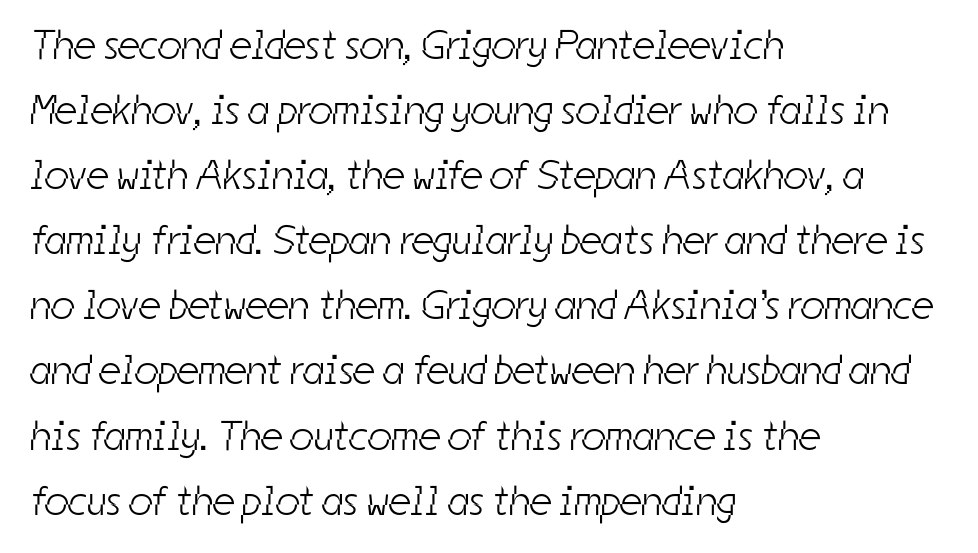
The image shows 42 px light, condensed sans-serif type; set left-aligned, normal line spacing (1.55x), normal letter spacing, not underlined; low stroke contrast and a medium x-height.
